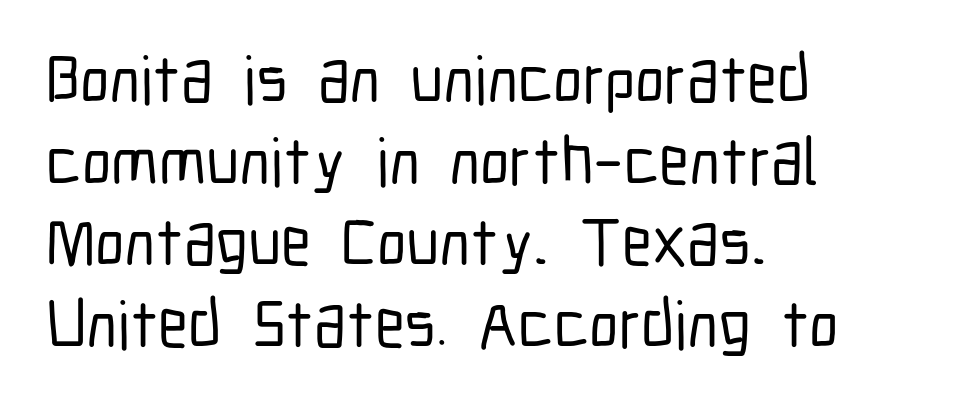
{"serif": "no", "italic": "no", "width": "condensed", "stroke_contrast": "low", "x_height": "medium", "monospaced": "no", "underline": "no", "align": "left", "line_spacing_ratio": 1.22, "letter_spacing": "normal", "letter_spacing_em": 0.0, "glyph_px": 67}
